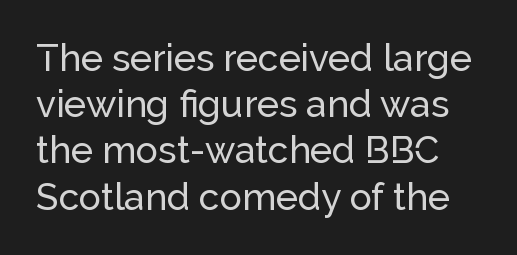
{"serif": "no", "italic": "no", "width": "normal", "stroke_contrast": "low", "x_height": "medium", "monospaced": "no", "underline": "no", "line_spacing": "normal", "line_spacing_ratio": 1.25, "letter_spacing": "normal", "letter_spacing_em": 0.0, "glyph_px": 37}
